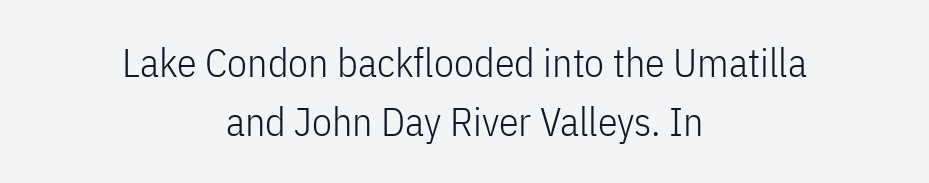
The image shows 40 px light, condensed sans-serif type, upright; set centered, normal line spacing (1.47x), normal letter spacing, not underlined; low stroke contrast and a medium x-height.
